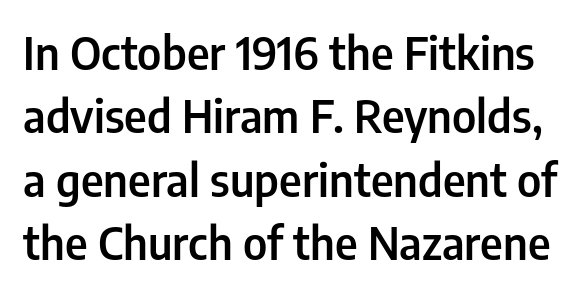
The image shows 45 px semibold, condensed sans-serif type, upright; set normal line spacing (1.41x), normal letter spacing, not underlined; low stroke contrast and a medium x-height.
